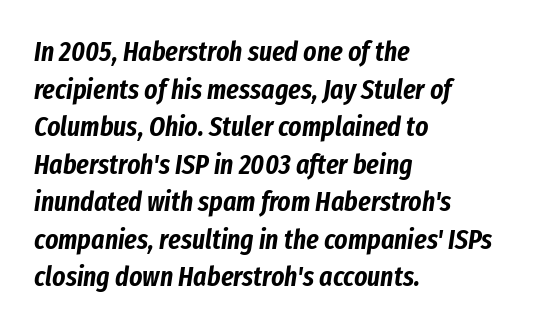
The image shows 28 px condensed type, italic (leaning right); set left-aligned, normal line spacing (1.34x), normal letter spacing, not underlined; low stroke contrast and a medium x-height.
